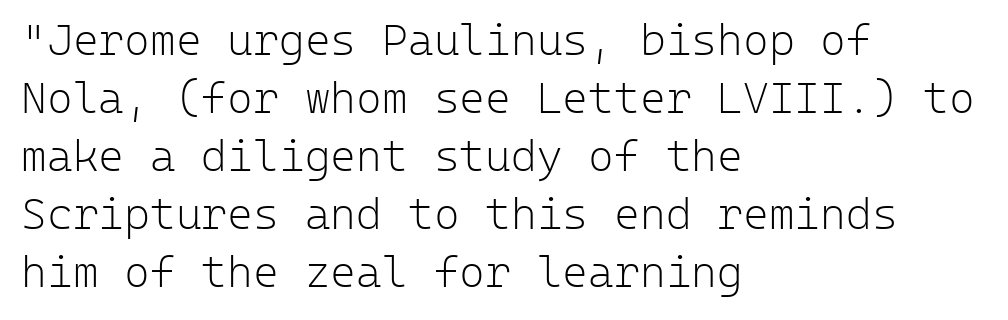
{"serif": "no", "italic": "no", "bold": "no", "weight": "light", "width": "normal", "stroke_contrast": "low", "x_height": "medium", "monospaced": "yes", "underline": "no", "align": "left", "line_spacing": "normal", "line_spacing_ratio": 1.32, "letter_spacing": "normal", "letter_spacing_em": 0.0, "glyph_px": 44}
